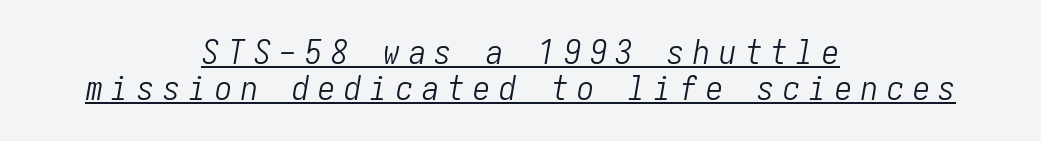
Q: Is the text bold? A: No.
Q: Is the text italic (slanted)? A: Yes, it leans right by about 10 degrees.
Q: Is the text underlined? A: Yes.
Q: How is the paragraph aligned? A: Centered.
Q: Is the spacing between letters normal or unusually wide? A: Unusually wide.
Q: Is the spacing between lines tight, normal or loose? A: Tight.
Q: Width (condensed, normal, or wide)? A: Condensed.
Q: Stroke contrast? A: Low.
Q: x-height? A: Medium.
